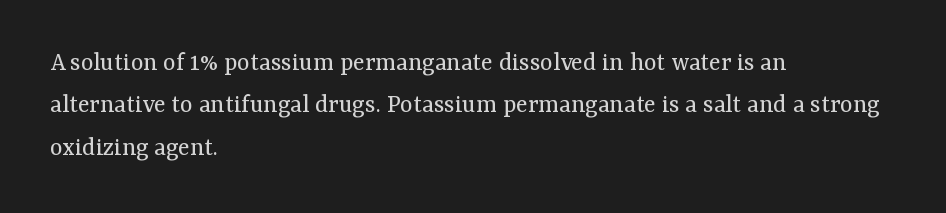
{"italic": "no", "bold": "no", "underline": "no", "align": "left", "line_spacing": "normal", "line_spacing_ratio": 1.57, "letter_spacing": "normal", "letter_spacing_em": 0.0, "glyph_px": 27}
